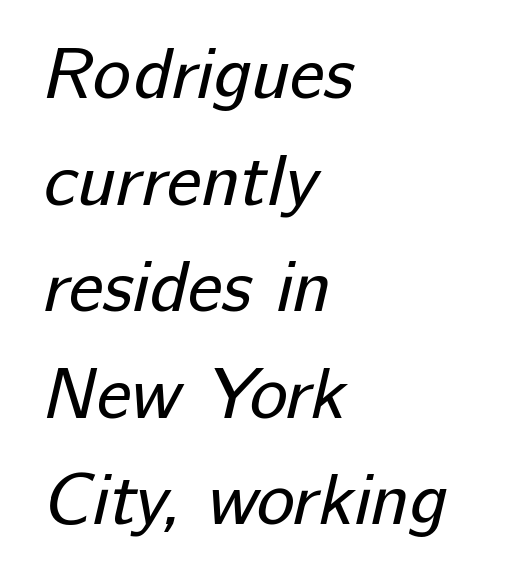
Proportional: the letters do not fall into vertical columns. Horizontally, the lines are justified to the leading edge only. Type without underlining. The horizontal fit of the characters is conventional and even. Classification — sans serif. Summary of vertical rhythm: regular, with standard interline spacing.
